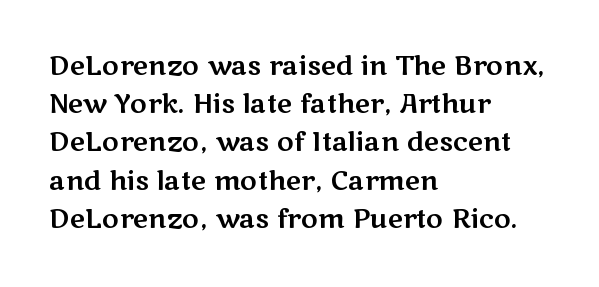
{"italic": "no", "underline": "no", "align": "left", "line_spacing": "normal", "line_spacing_ratio": 1.47, "letter_spacing": "normal", "letter_spacing_em": 0.0, "glyph_px": 26}
